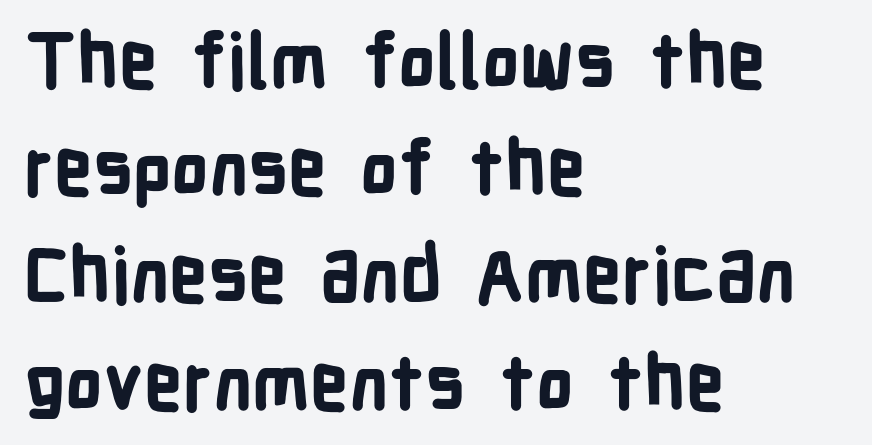
Tall strokes in this sample are plumb rather than angled. The face used here has the dense, thick strokes of a bold. This rendering uses left alignment, leaving the right contour irregular. In terms of letterform style, serifs are entirely absent. Each letter keeps its own natural width here, so spacing adapts to shape.
